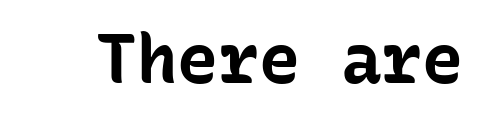
Q: Is the text bold? A: Yes.
Q: Is the text italic (slanted)? A: No, it is upright.
Q: Is the typeface a serif or a sans-serif typeface? A: Sans-serif.
Q: Is the text underlined? A: No.
Q: Is the spacing between letters normal or unusually wide? A: Normal.
Q: Width (condensed, normal, or wide)? A: Normal.
Q: Stroke contrast? A: Low.
Q: x-height? A: Medium.
Q: Monospaced? A: Yes.
